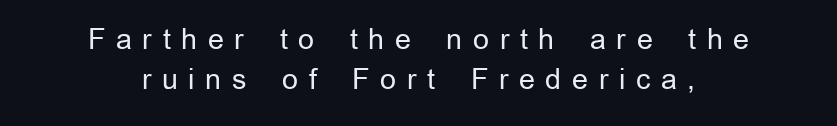
Q: Is the text bold? A: No.
Q: Is the text italic (slanted)? A: No, it is upright.
Q: Is the typeface a serif or a sans-serif typeface? A: Sans-serif.
Q: Is the text underlined? A: No.
Q: How is the paragraph aligned? A: Centered.
Q: Is the spacing between letters normal or unusually wide? A: Unusually wide.
Q: Is the spacing between lines tight, normal or loose? A: Normal.
Q: Width (condensed, normal, or wide)? A: Normal.
Q: Stroke contrast? A: Low.
Q: x-height? A: Medium.
Q: Monospaced? A: No.
